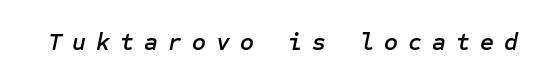
These lines have a slow, spaced-out rhythm from letter to letter. This rendering features lettering with no underline. The glyphs look as if they've been sheared to an angle.
